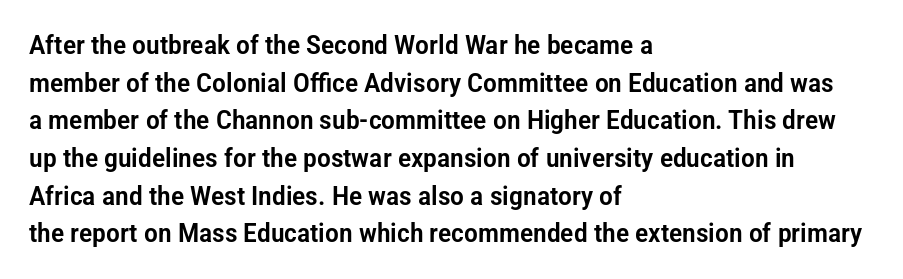
Which margin do the lines hug? The left one — the right edge is uneven. This sample uses plain, unmodified letter spacing. Glance below the letters and you will spot only blank space. Baseline-to-baseline distance is the conventional proportion of letter height.
